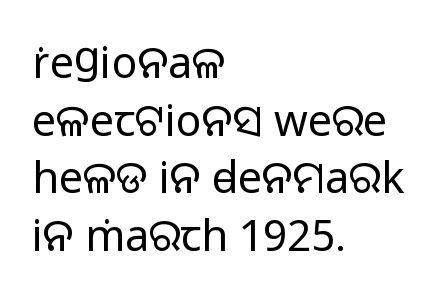
{"serif": "no", "italic": "no", "bold": "no", "weight": "regular", "width": "normal", "stroke_contrast": "low", "x_height": "medium", "monospaced": "no", "underline": "no", "align": "left", "line_spacing": "normal", "line_spacing_ratio": 1.34, "letter_spacing": "normal", "letter_spacing_em": 0.0, "glyph_px": 43}
